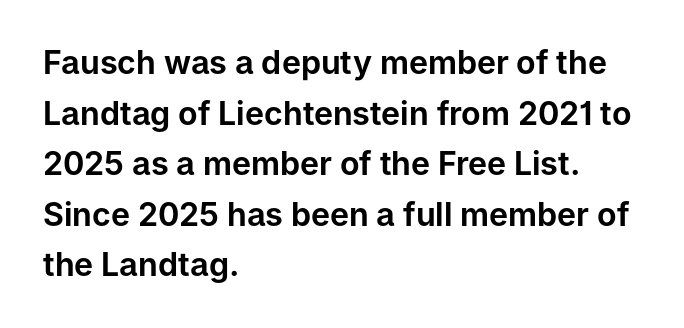
Q: Is the text italic (slanted)? A: No, it is upright.
Q: Is the typeface a serif or a sans-serif typeface? A: Sans-serif.
Q: Is the text underlined? A: No.
Q: How is the paragraph aligned? A: Left-aligned.
Q: Is the spacing between letters normal or unusually wide? A: Normal.
Q: Is the spacing between lines tight, normal or loose? A: Normal.
Q: Width (condensed, normal, or wide)? A: Normal.
Q: Stroke contrast? A: Low.
Q: x-height? A: Medium.
Q: Monospaced? A: No.
